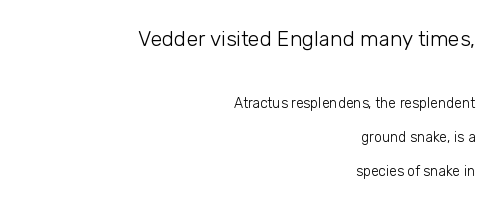
The image shows 21 px text type, upright; set right-aligned, loose line spacing (2.44x), normal letter spacing, not underlined; the first (top) block is 1.5x larger.
